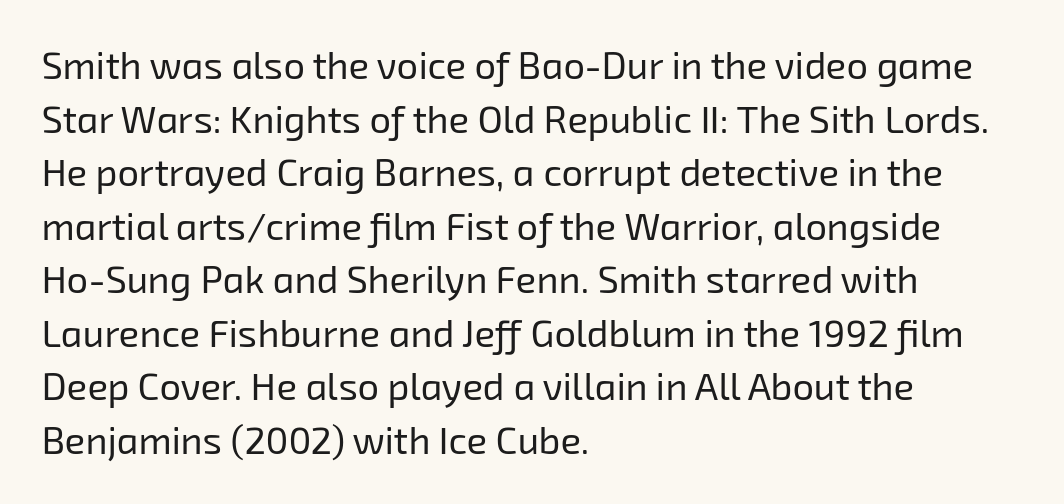
Q: Is the text bold? A: No.
Q: Is the typeface a serif or a sans-serif typeface? A: Sans-serif.
Q: Is the text underlined? A: No.
Q: How is the paragraph aligned? A: Left-aligned.
Q: Is the spacing between letters normal or unusually wide? A: Normal.
Q: Is the spacing between lines tight, normal or loose? A: Normal.
Q: Width (condensed, normal, or wide)? A: Normal.
Q: Stroke contrast? A: Low.
Q: x-height? A: Medium.
Q: Monospaced? A: No.
